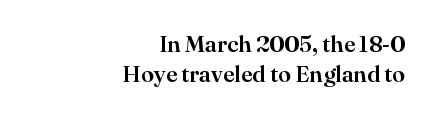
The image shows 23 px text type, upright; set right-aligned, normal line spacing (1.31x), normal letter spacing, not underlined.
